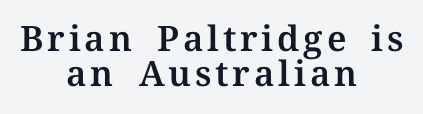
The image shows 35 px serif type, upright; set centered, tight line spacing (1.01x), not underlined; medium stroke contrast and a medium x-height.
